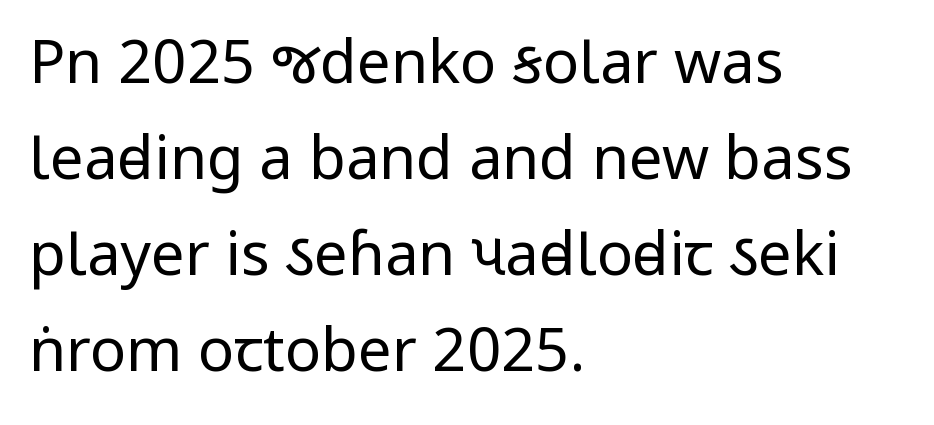
The face looks like a standard text weight, possibly lighter. The lines sit at an ordinary, default distance from one another. Descenders are the only things crossing below the line. No feet cap the strokes, marking this as sans-serif type.
